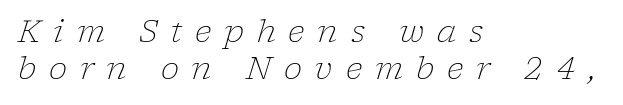
Visually the block forms a straight wall on the left and a jagged coastline on the right. Here the designer chose a conventional face with non-uniform glyph widths. Bold? No — there's no thickening of the strokes. Small tapered or slab feet sit at the stroke ends, so this counts as serif. Designer's note — italics engaged.
